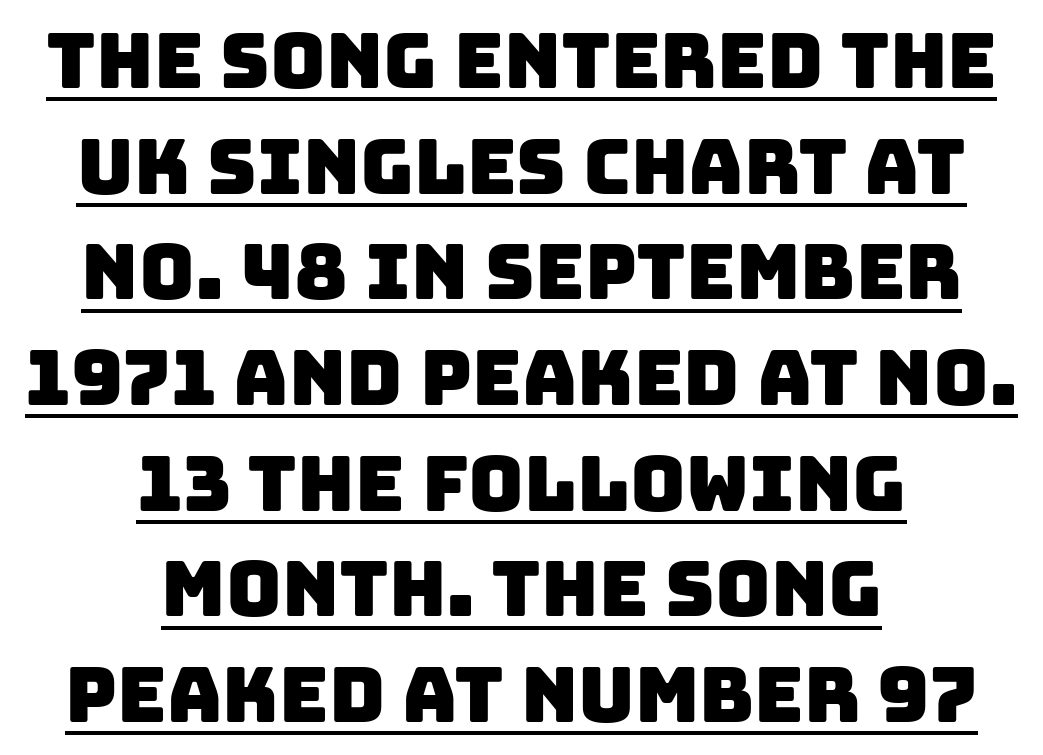
{"serif": "no", "width": "normal", "stroke_contrast": "low", "x_height": "large", "monospaced": "no", "underline": "yes", "align": "center", "line_spacing": "normal", "line_spacing_ratio": 1.39, "letter_spacing": "normal", "letter_spacing_em": 0.0, "glyph_px": 76}
